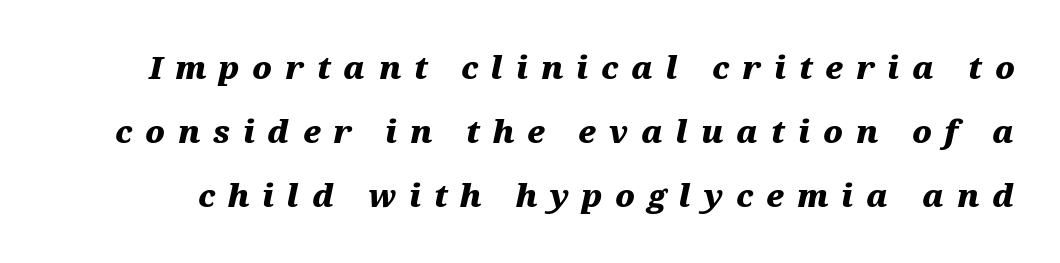
The image shows 31 px heavy, wide type, italic (leaning right); set loose line spacing (2.07x), unusually wide letter spacing (+0.41 em), not underlined; medium stroke contrast and a medium x-height.
